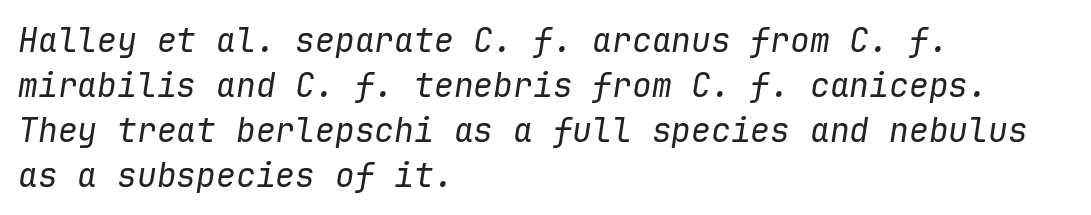
{"italic": "yes", "lean": "right", "slant_degrees": 9, "bold": "no", "weight": "regular", "width": "normal", "stroke_contrast": "low", "x_height": "medium", "monospaced": "yes", "underline": "no", "align": "left", "line_spacing": "normal", "line_spacing_ratio": 1.36, "letter_spacing": "normal", "letter_spacing_em": 0.0, "glyph_px": 33}
